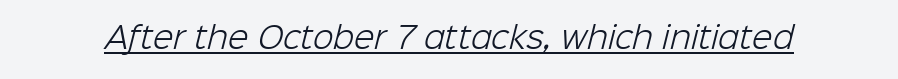
{"serif": "no", "bold": "no", "weight": "light", "width": "normal", "stroke_contrast": "low", "x_height": "medium", "monospaced": "no", "underline": "yes", "letter_spacing": "normal", "letter_spacing_em": 0.0, "glyph_px": 30}
